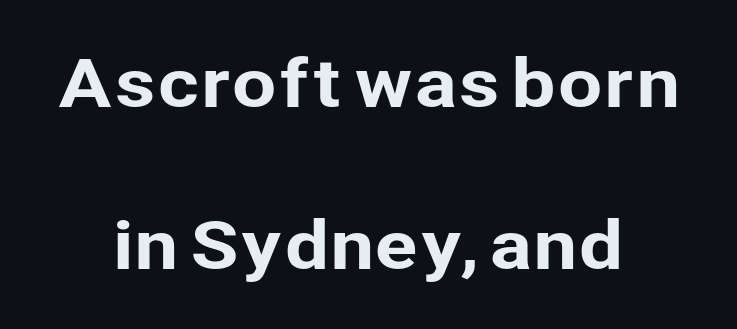
These lines stand farther apart than default settings would place them. Does the type have serifs? No, each stem ends abruptly. In terms of letterspacing, this is plain default setting. Clear beneath every line of the passage.
